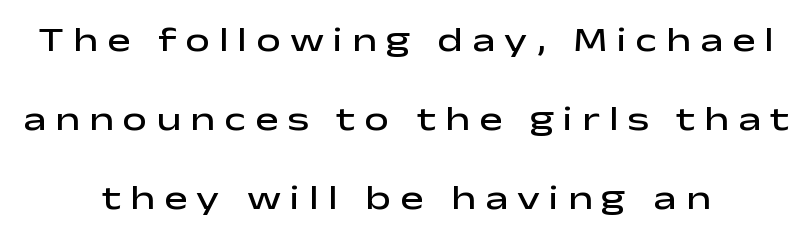
Q: Is the text bold? A: Semi-bold.
Q: Is the text italic (slanted)? A: No, it is upright.
Q: Is the typeface a serif or a sans-serif typeface? A: Sans-serif.
Q: Is the text underlined? A: No.
Q: How is the paragraph aligned? A: Centered.
Q: Is the spacing between letters normal or unusually wide? A: Unusually wide.
Q: Is the spacing between lines tight, normal or loose? A: Loose.
Q: Width (condensed, normal, or wide)? A: Wide.
Q: Stroke contrast? A: Low.
Q: x-height? A: Medium.
Q: Monospaced? A: No.
